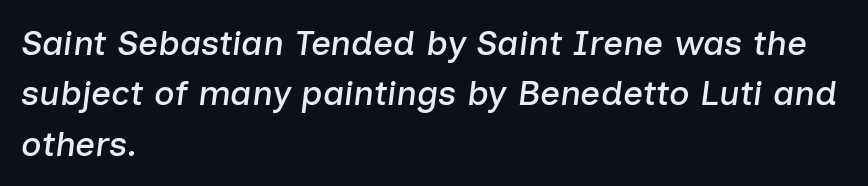
{"italic": "yes", "lean": "right", "slant_degrees": 7, "width": "normal", "stroke_contrast": "low", "x_height": "medium", "monospaced": "no", "underline": "no", "align": "left", "line_spacing": "normal", "line_spacing_ratio": 1.44, "letter_spacing": "normal", "letter_spacing_em": 0.0, "glyph_px": 35}
